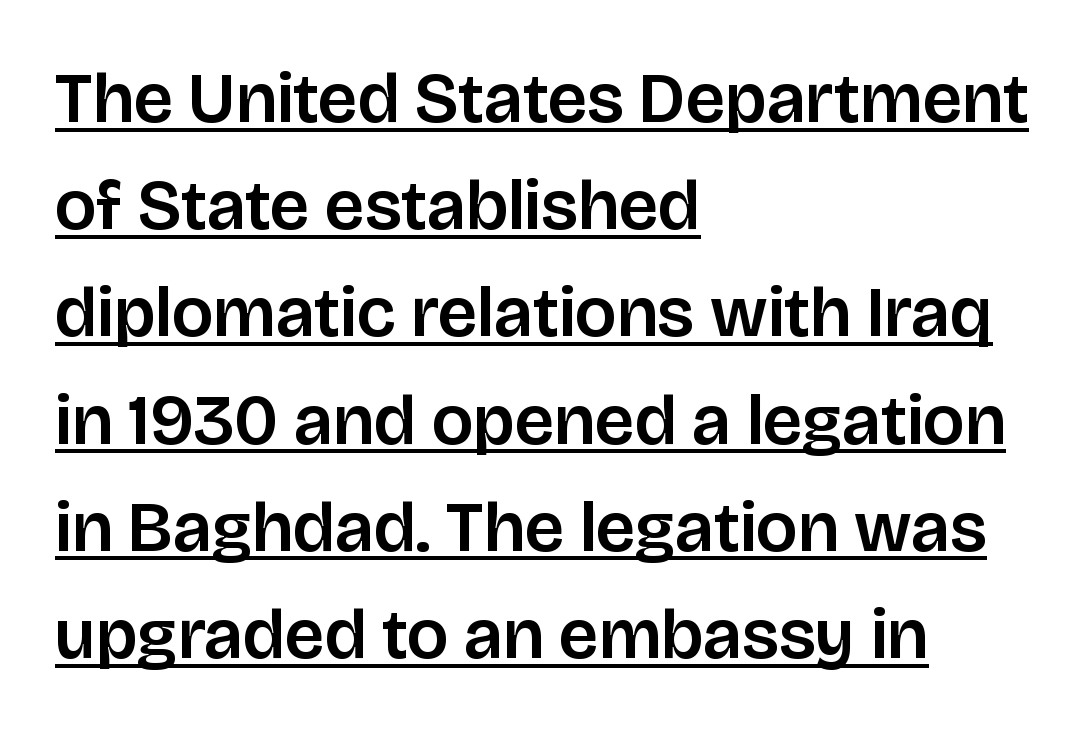
The image shows 71 px sans-serif type, upright; set left-aligned, normal line spacing (1.51x), normal letter spacing, underlined; low stroke contrast and a large x-height.
